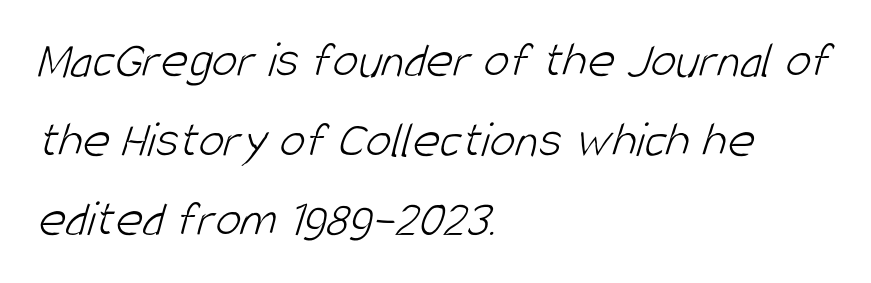
The image shows 52 px light, condensed sans-serif type; set left-aligned, normal line spacing (1.53x), normal letter spacing, not underlined; low stroke contrast and a large x-height.
